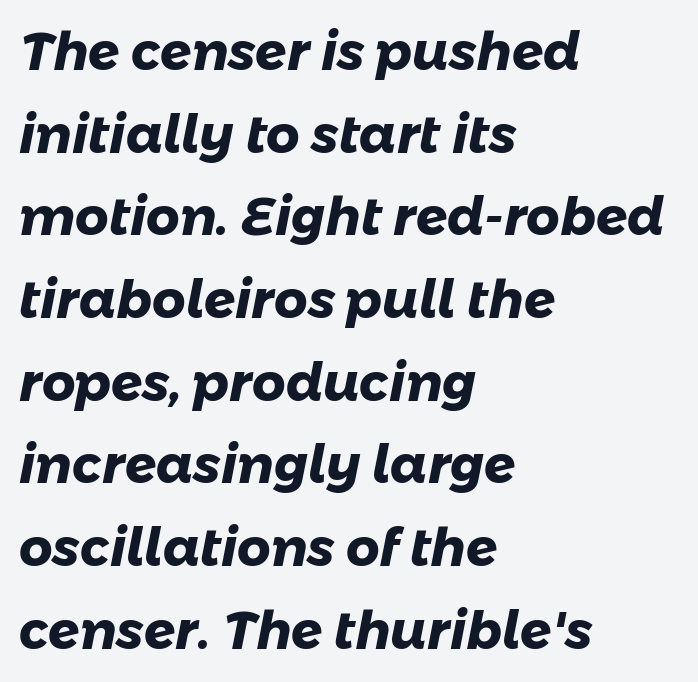
{"serif": "no", "bold": "yes", "weight": "heavy", "width": "normal", "stroke_contrast": "low", "x_height": "medium", "monospaced": "no", "underline": "no", "align": "left", "line_spacing": "normal", "line_spacing_ratio": 1.59, "letter_spacing": "normal", "letter_spacing_em": 0.0, "glyph_px": 52}
